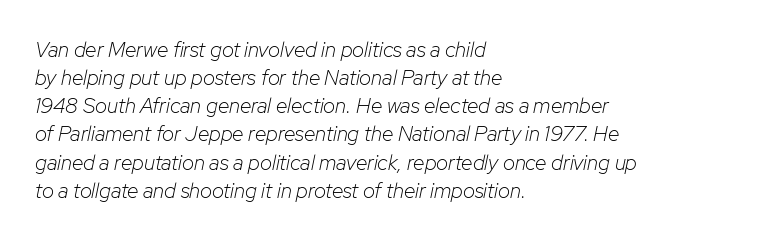
On a weight scale, this lands at 450 or below. The words here are not underlined. Line spacing here is normal. Slanted lettering throughout. In terms of letterspacing, this is plain default setting.
